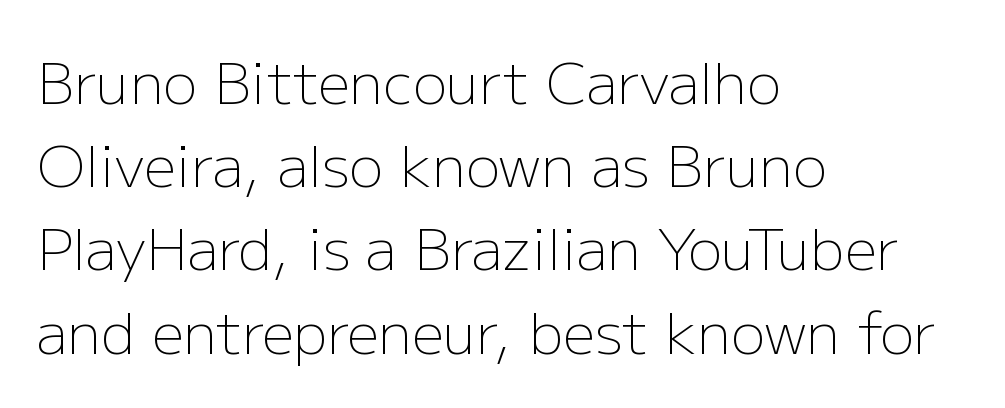
In terms of posture, this sample is upright. Beneath every word, the page is bare. No letter is thick-stroked: the sample isn't bold. Observe the ordinary spacing: letters are neighbours, not strangers. Serifs: no, the terminals of the letterforms are clean. Proportional: the letters do not fall into vertical columns.
